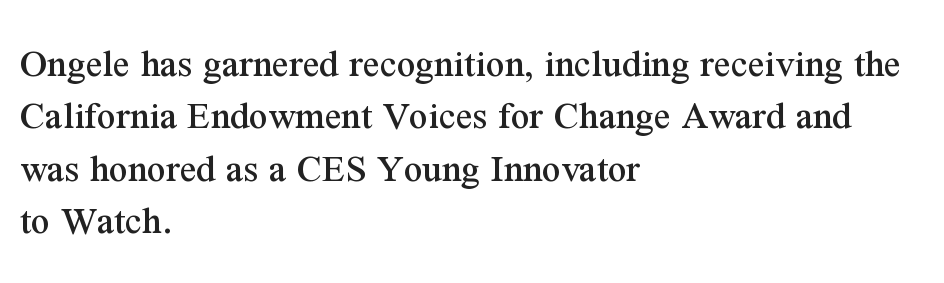
The image shows 41 px serif type, upright; set left-aligned, normal line spacing (1.28x), normal letter spacing, not underlined; medium stroke contrast and a medium x-height.
